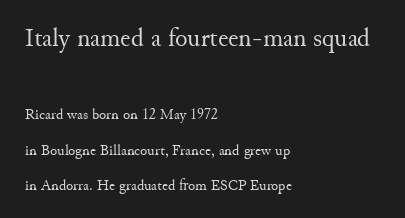
Q: Is the text bold? A: No.
Q: Is the text italic (slanted)? A: No, it is upright.
Q: Is the text underlined? A: No.
Q: How is the paragraph aligned? A: Left-aligned.
Q: Is the spacing between letters normal or unusually wide? A: Normal.
Q: Is the spacing between lines tight, normal or loose? A: Loose.
Q: Which block of text is set in a larger size, the first (top) or the second (bottom)? A: The first (top) one.
